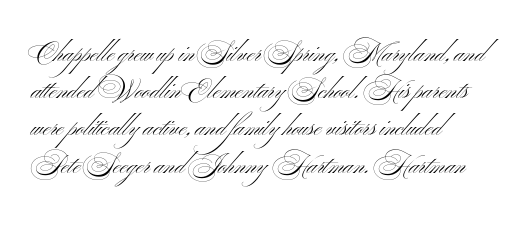
The line-height multiplier appears to be the usual default. Stroke thickness stays within the range of a standard reading face or lighter. The zone under the glyphs is completely vacant.
